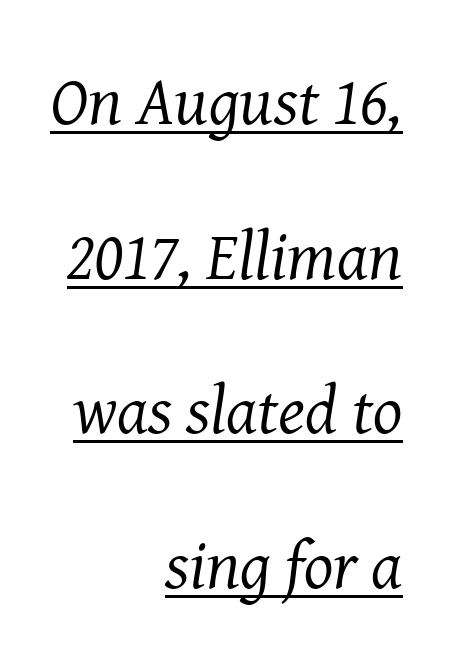
The image shows 69 px regular-weight serif type, italic (leaning right); set right-aligned, loose line spacing (2.24x), normal letter spacing, underlined; medium stroke contrast and a medium x-height.
